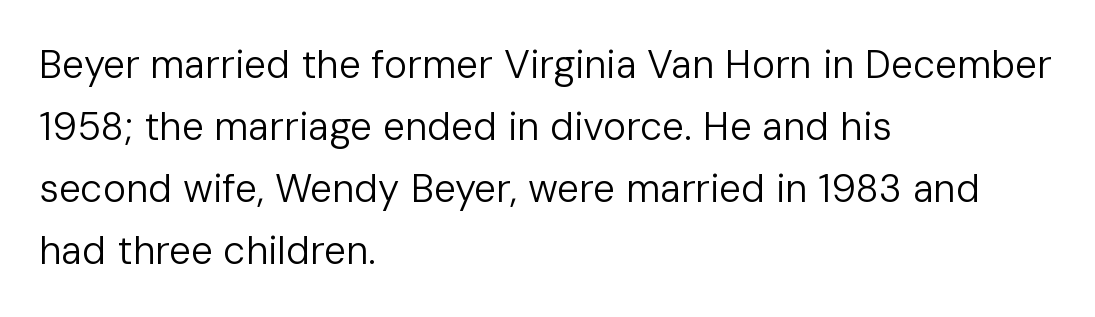
{"serif": "no", "italic": "no", "bold": "no", "weight": "regular", "width": "normal", "stroke_contrast": "low", "x_height": "medium", "monospaced": "no", "underline": "no", "align": "left", "line_spacing": "normal", "line_spacing_ratio": 1.59, "letter_spacing": "normal", "letter_spacing_em": 0.0, "glyph_px": 39}
